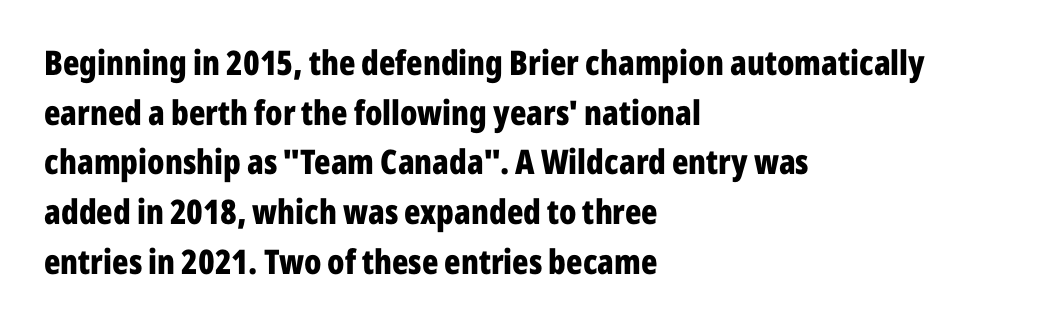
{"serif": "no", "italic": "no", "bold": "yes", "weight": "bold", "width": "condensed", "stroke_contrast": "low", "x_height": "medium", "monospaced": "no", "underline": "no", "align": "left", "line_spacing": "normal", "line_spacing_ratio": 1.46, "letter_spacing": "normal", "letter_spacing_em": 0.0, "glyph_px": 34}
